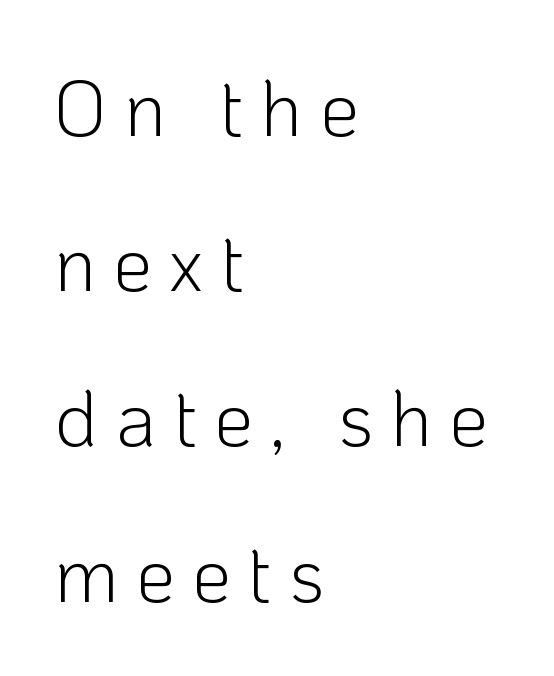
The image shows 78 px light sans-serif type, upright; set left-aligned, loose line spacing (1.99x), unusually wide letter spacing (+0.22 em), not underlined; low stroke contrast and a medium x-height.
